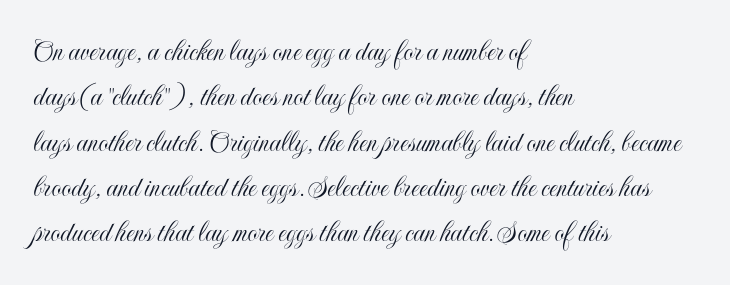
Q: Is the text italic (slanted)? A: Yes.
Q: Is the text underlined? A: No.
Q: How is the paragraph aligned? A: Left-aligned.
Q: Is the spacing between letters normal or unusually wide? A: Normal.
Q: Is the spacing between lines tight, normal or loose? A: Normal.
Q: Width (condensed, normal, or wide)? A: Condensed.
Q: x-height? A: Small.
Q: Monospaced? A: No.
